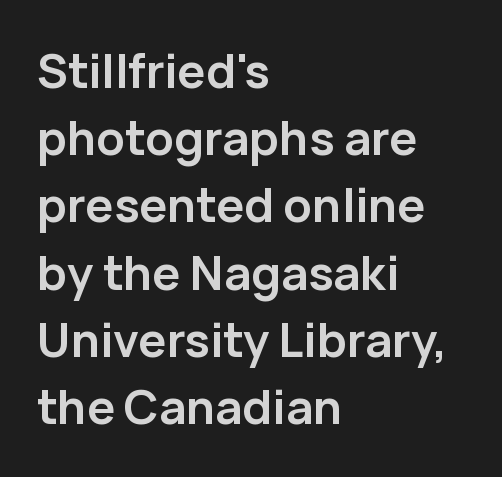
Ordinary non-slanted type is in use. Nothing unusual about the tracking: characters are spaced as the font intends. The passage is arranged the way most books set body copy — flush left. Summary of vertical rhythm: regular, with standard interline spacing.
